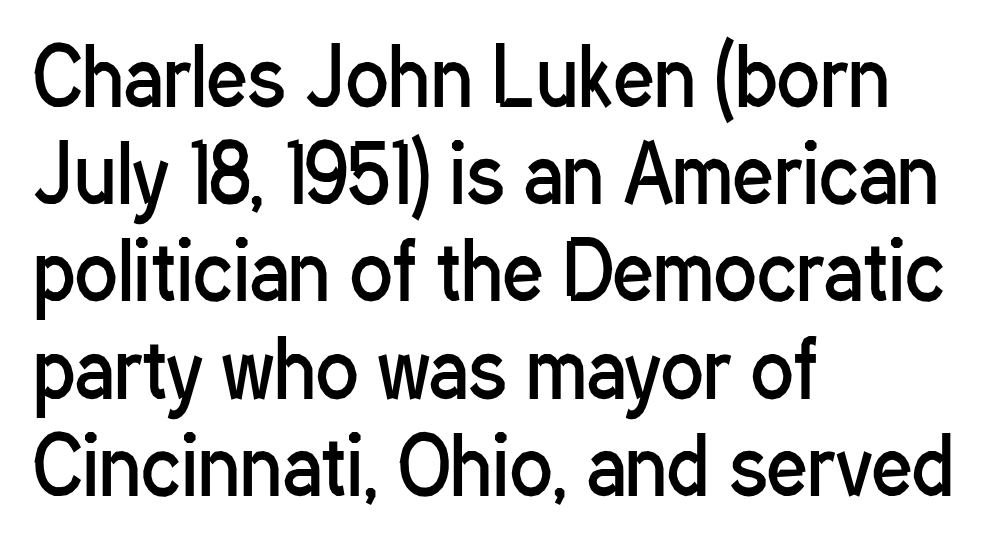
The image shows 79 px regular-weight, condensed sans-serif type, upright; set left-aligned, line spacing 1.23x, normal letter spacing, not underlined; low stroke contrast and a medium x-height.
